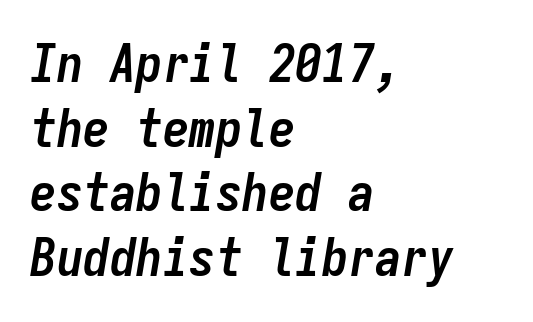
This rendering uses left alignment, leaving the right contour irregular. Is the letter spacing exaggerated? No — it looks like the ordinary default. The passage shown is not underscored anywhere. Strokes here are thick enough to call this a true bold. You could count columns in this text — the font is strictly monospaced. You can tell it's italic because the verticals aren't actually vertical.
